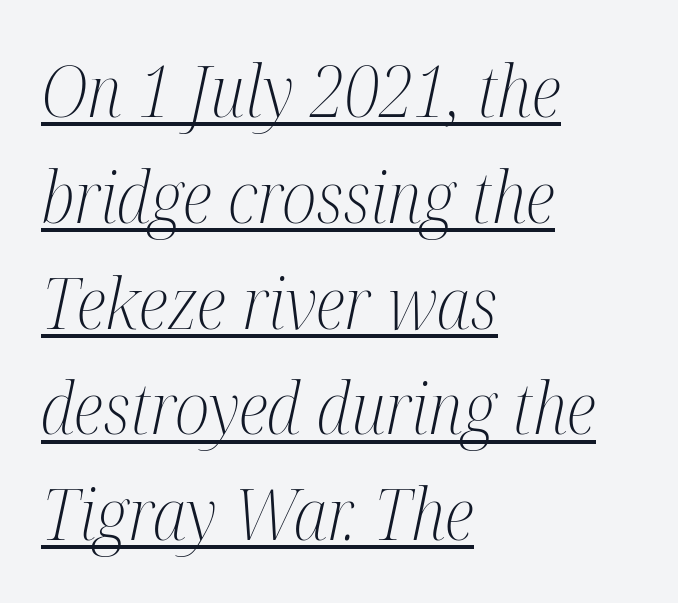
Font category for this specimen: serif. One glance says typical: line gaps are just what's usual. Each word holds together tightly as a unit, with standard inter-letter gaps. Every row of glyphs begins at an identical x-position on the left. Somebody hit Ctrl+U on this one — the words are underlined. Looks like regular typesetting: each glyph gets only the width it needs.
